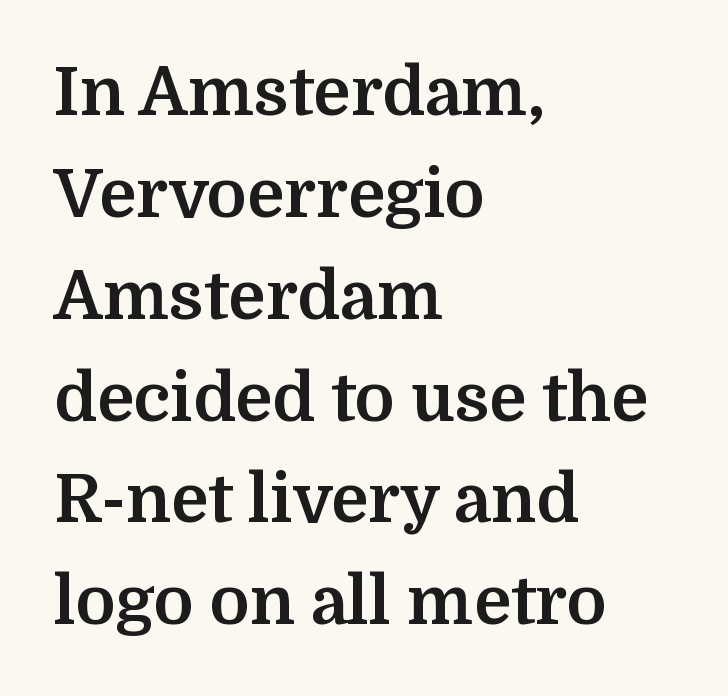
Q: Is the text bold? A: Yes.
Q: Is the text italic (slanted)? A: No, it is upright.
Q: Is the typeface a serif or a sans-serif typeface? A: Serif.
Q: Is the text underlined? A: No.
Q: How is the paragraph aligned? A: Left-aligned.
Q: Is the spacing between letters normal or unusually wide? A: Normal.
Q: Is the spacing between lines tight, normal or loose? A: Normal.
Q: Width (condensed, normal, or wide)? A: Normal.
Q: Stroke contrast? A: Medium.
Q: x-height? A: Medium.
Q: Monospaced? A: No.
